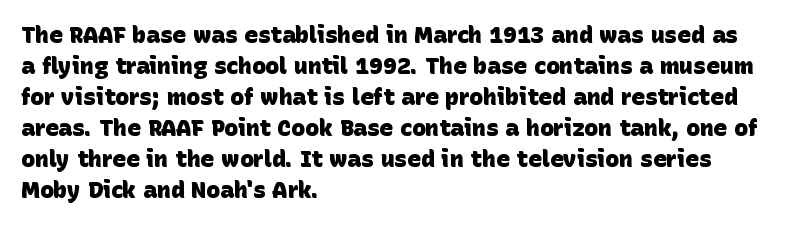
Caption: bold face, heavy strokes. The horizontal fit of the characters is conventional and even. The rows are spaced the way most documents space them. The lines are quadded left.
